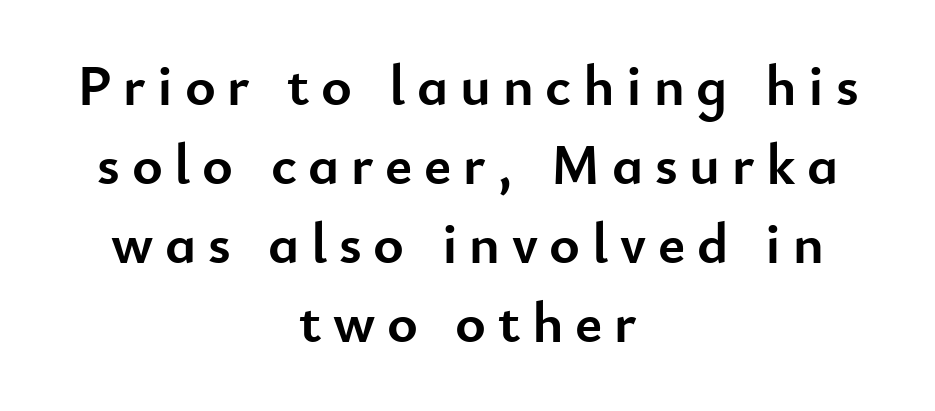
One-word summary of the alignment: center. This rendering employs a face without finishing strokes, i.e., a sans-serif. The letterforms stand isolated, each surrounded by extra space. Posture: vertical. What's the leading like? Ordinary, nothing unusual. A typesetter would call this proportional, since set widths differ per character.
